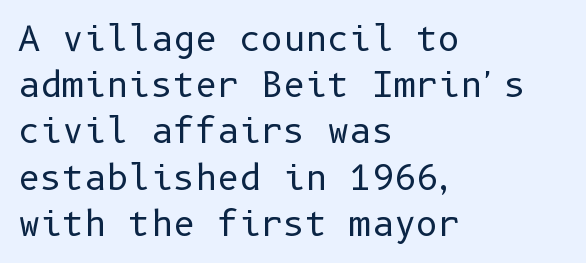
Q: Is the text bold? A: No.
Q: Is the text italic (slanted)? A: No, it is upright.
Q: Is the typeface a serif or a sans-serif typeface? A: Sans-serif.
Q: Is the text underlined? A: No.
Q: How is the paragraph aligned? A: Left-aligned.
Q: Is the spacing between letters normal or unusually wide? A: Normal.
Q: Is the spacing between lines tight, normal or loose? A: Normal.
Q: Width (condensed, normal, or wide)? A: Normal.
Q: Stroke contrast? A: Low.
Q: x-height? A: Medium.
